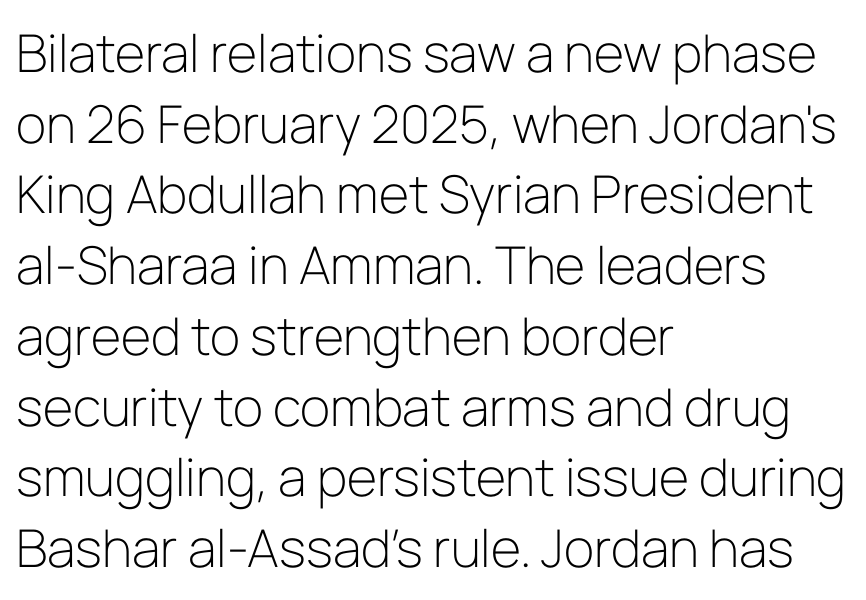
The image shows 52 px light sans-serif type, upright; set left-aligned, normal line spacing (1.36x), normal letter spacing, not underlined; low stroke contrast and a medium x-height.
